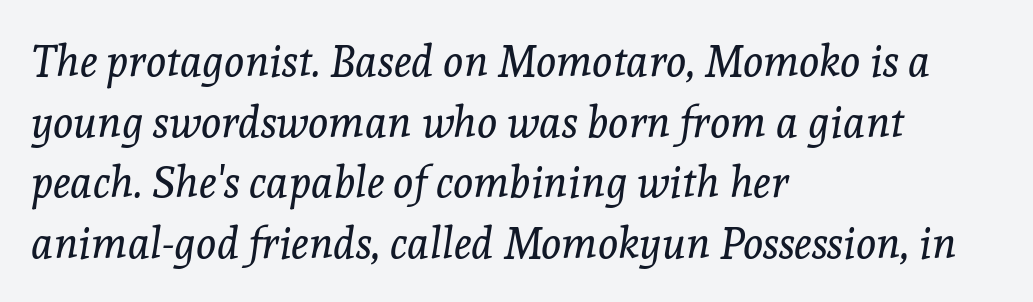
The image shows 43 px regular-weight serif type, italic (leaning right); set left-aligned, normal line spacing (1.41x), normal letter spacing, not underlined; a medium x-height.
